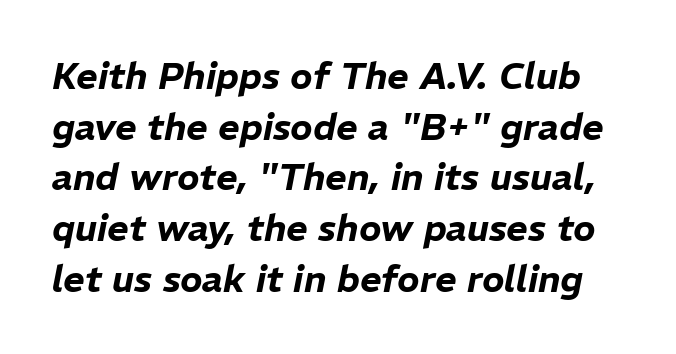
The lettering tilts uniformly, giving the passage an italic look. The passage shown has conventional tracking throughout. The face used here is proportionally spaced, like ordinary book or web type. Rows of type keep a routine distance in the vertical direction. Nobody drew a line under any word here.
